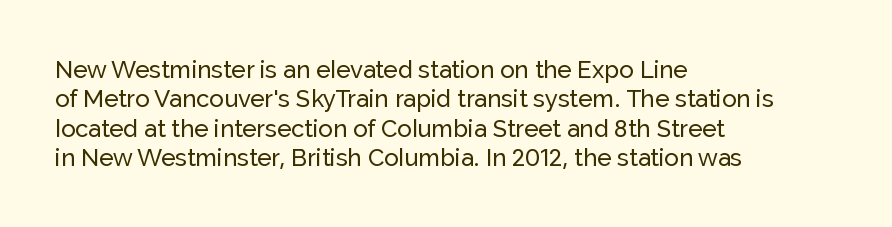
{"italic": "no", "underline": "no", "align": "left", "line_spacing_ratio": 1.22, "letter_spacing": "normal", "letter_spacing_em": 0.0, "glyph_px": 24}
